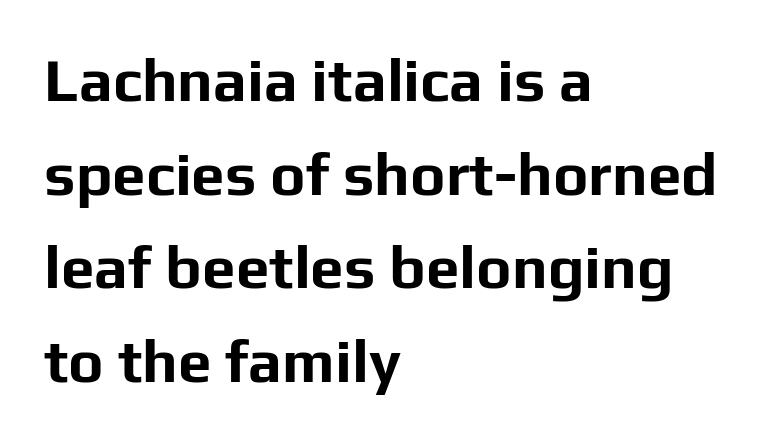
The image shows 60 px bold sans-serif type, upright; set left-aligned, normal line spacing (1.56x), normal letter spacing, not underlined; low stroke contrast and a medium x-height.
